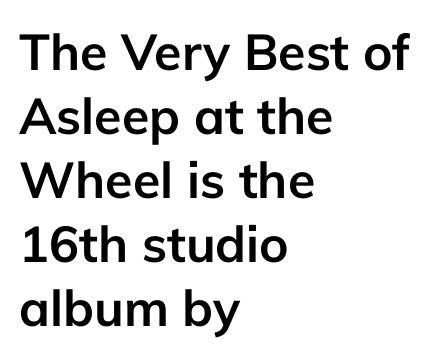
The image shows 50 px semibold sans-serif type, upright; set left-aligned, normal line spacing (1.28x), normal letter spacing, not underlined; low stroke contrast and a medium x-height.
